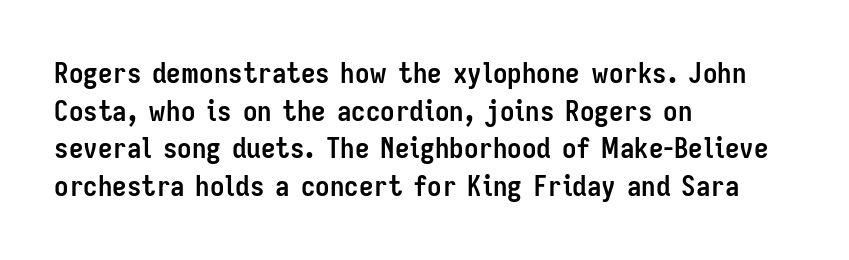
{"serif": "no", "italic": "no", "bold": "yes", "weight": "semibold", "width": "condensed", "stroke_contrast": "low", "x_height": "medium", "monospaced": "no", "underline": "no", "align": "left", "line_spacing": "normal", "line_spacing_ratio": 1.3, "letter_spacing": "normal", "letter_spacing_em": 0.0, "glyph_px": 29}
